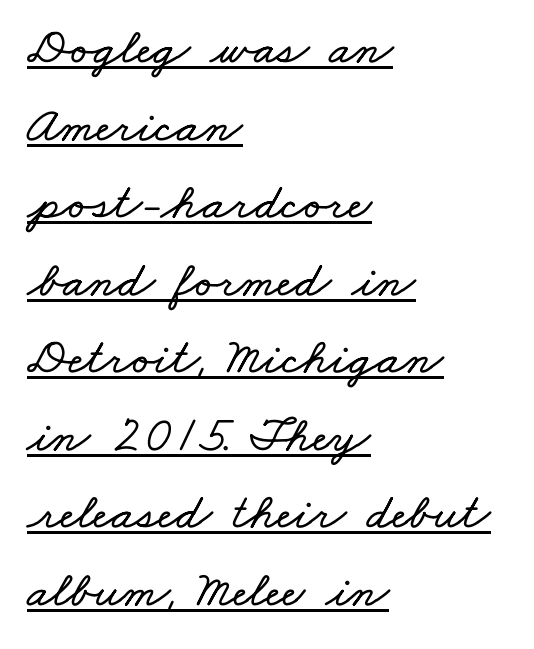
The passage shown is typed in a proportional face where columns would drift. Emphasis is given by a line drawn under the lettering. Line starts are locked; line ends wander. The rows are spaced the way most documents space them. Spacing between characters is what you'd get straight out of the box.
